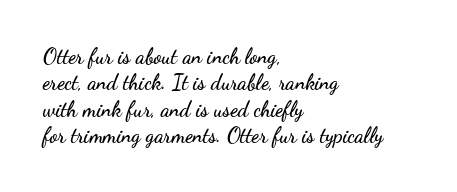
The image shows 21 px text type; set left-aligned, normal line spacing (1.26x), normal letter spacing, not underlined.
